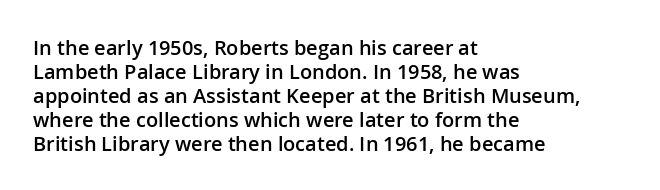
The setting favours the left margin, as ordinary paragraphs usually do. The typesetting leans somewhat heavy: a semibold. Characters remain perfectly vertical along every line. Look at the tracking — it's just the regular setting, nothing added. Beneath every word, the page is bare.
